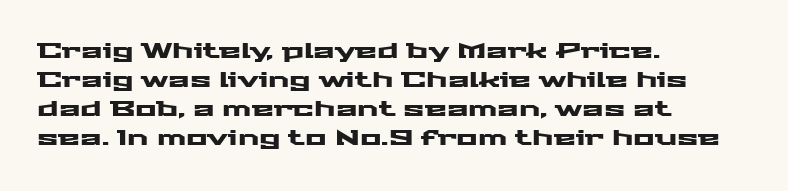
Q: Is the text italic (slanted)? A: No, it is upright.
Q: Is the text underlined? A: No.
Q: How is the paragraph aligned? A: Left-aligned.
Q: Is the spacing between letters normal or unusually wide? A: Normal.
Q: Is the spacing between lines tight, normal or loose? A: Normal.
